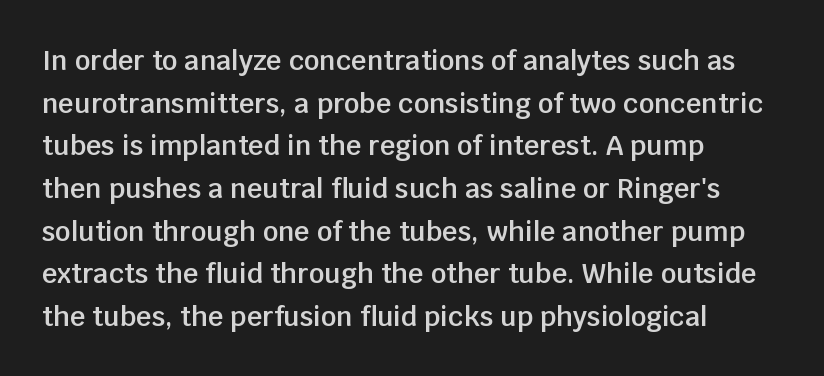
Q: Is the text bold? A: Semi-bold.
Q: Is the text italic (slanted)? A: No, it is upright.
Q: Is the text underlined? A: No.
Q: How is the paragraph aligned? A: Left-aligned.
Q: Is the spacing between letters normal or unusually wide? A: Normal.
Q: Is the spacing between lines tight, normal or loose? A: Normal.
